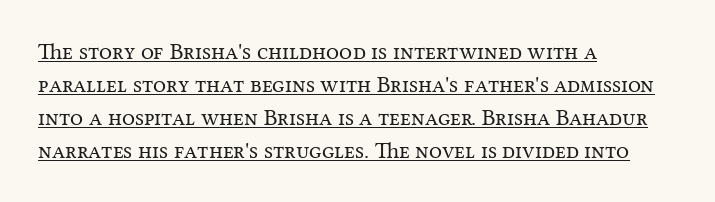
The image shows 23 px text type, upright; set left-aligned, normal line spacing (1.43x), normal letter spacing, underlined.
